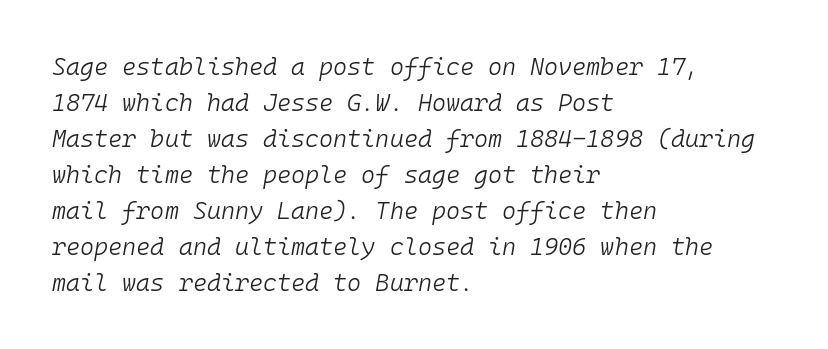
{"italic": "yes", "lean": "right", "slant_degrees": 10, "bold": "no", "underline": "no", "align": "left", "line_spacing": "normal", "line_spacing_ratio": 1.5, "letter_spacing": "normal", "letter_spacing_em": 0.0, "glyph_px": 24}
